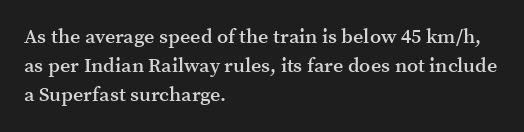
Anything drawn beneath the words? Only blank space. The line-height multiplier appears to be the usual default. Rendered with straight, roman letterforms. Each word holds together tightly as a unit, with standard inter-letter gaps. Every letter is mildly thick-stroked: semibold rather than bold. The paragraph has a hard left edge and a soft right edge.
